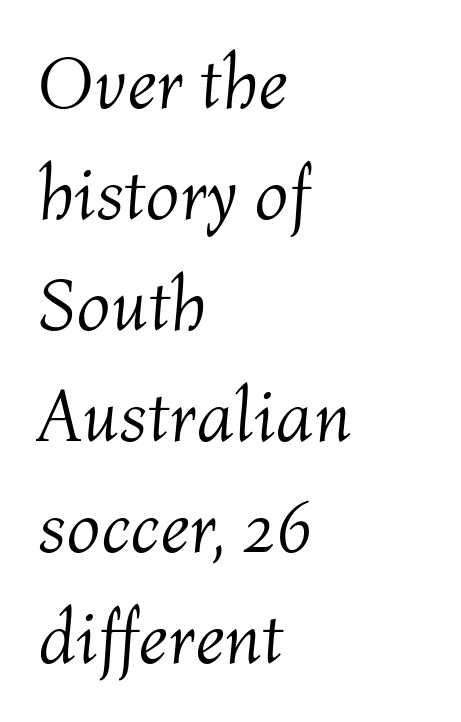
These lines are rendered in a variable-pitch font. Rendered with sloped, italic letterforms. Is the letter spacing exaggerated? No — it looks like the ordinary default. Notice how descenders clear the ascenders below comfortably — that's standard leading. Decoration check: the copy has no underline. Short and long lines alike share a common starting point at left.
